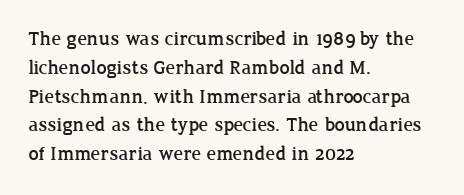
Q: Is the text italic (slanted)? A: No, it is upright.
Q: Is the text underlined? A: No.
Q: How is the paragraph aligned? A: Left-aligned.
Q: Is the spacing between letters normal or unusually wide? A: Normal.
Q: Is the spacing between lines tight, normal or loose? A: Normal.
